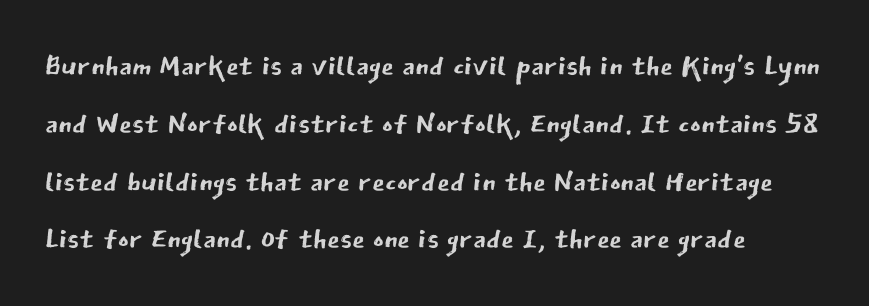
Does extra space separate the letters? No, they use regular spacing. Typographically, this falls in the sans-serif category. The compositor pushed each line to the left boundary. Upright lettering throughout. Compared with a typical body face, this is equally light or lighter still.
